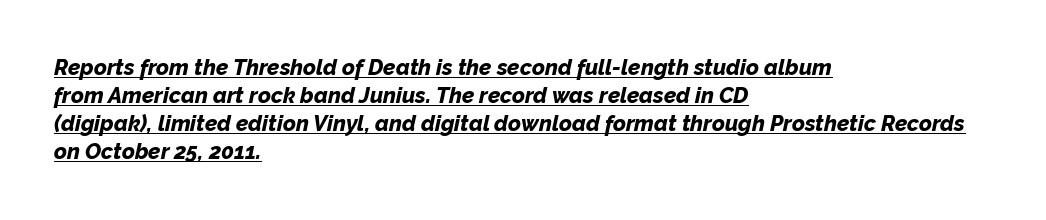
Q: Is the text bold? A: Yes.
Q: Is the text italic (slanted)? A: Yes, it leans right by about 12 degrees.
Q: Is the text underlined? A: Yes.
Q: How is the paragraph aligned? A: Left-aligned.
Q: Is the spacing between letters normal or unusually wide? A: Normal.
Q: Is the spacing between lines tight, normal or loose? A: Normal.
